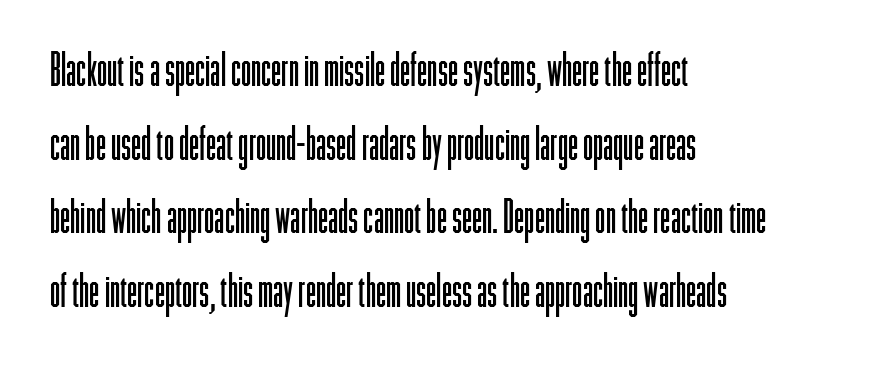
{"serif": "no", "italic": "no", "bold": "no", "weight": "light", "width": "condensed", "stroke_contrast": "low", "x_height": "medium", "monospaced": "no", "underline": "no", "align": "left", "line_spacing": "normal", "line_spacing_ratio": 1.6, "letter_spacing": "normal", "letter_spacing_em": 0.0, "glyph_px": 46}
